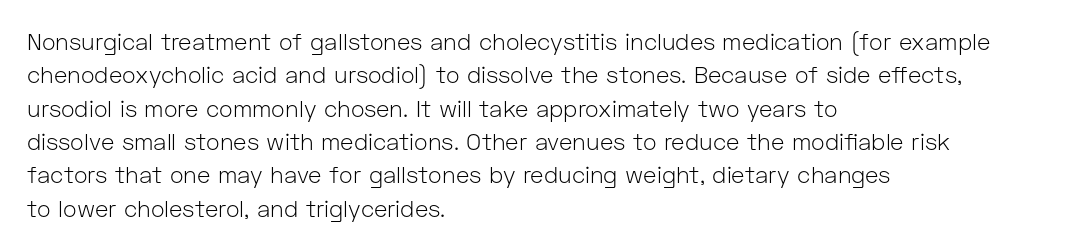
Q: Is the text bold? A: No.
Q: Is the text italic (slanted)? A: No, it is upright.
Q: Is the text underlined? A: No.
Q: How is the paragraph aligned? A: Left-aligned.
Q: Is the spacing between letters normal or unusually wide? A: Normal.
Q: Is the spacing between lines tight, normal or loose? A: Normal.
